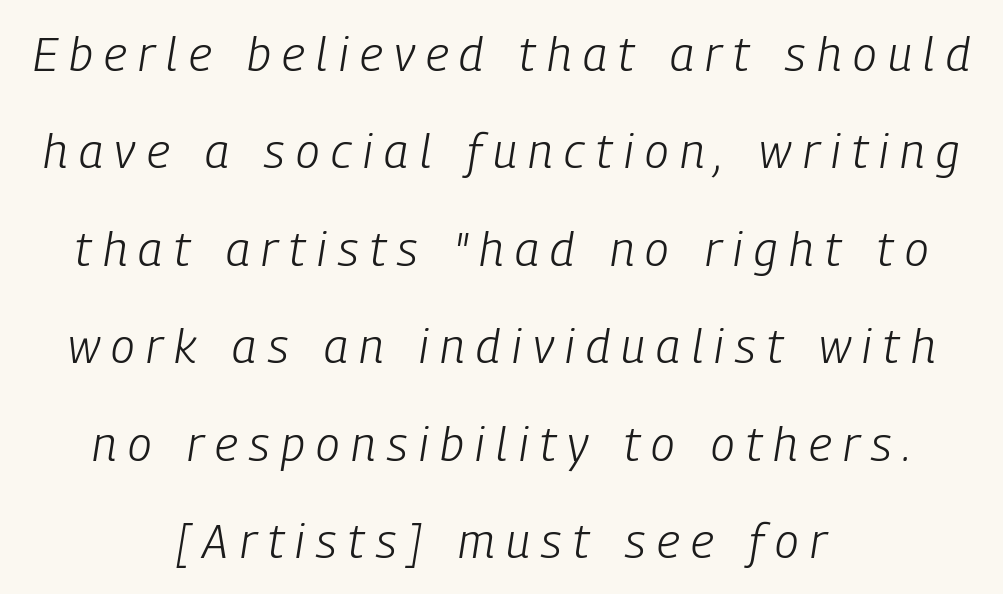
The image shows 48 px light, condensed type, italic (leaning right); set centered, loose line spacing (2.03x), unusually wide letter spacing (+0.24 em), not underlined; low stroke contrast and a medium x-height.
